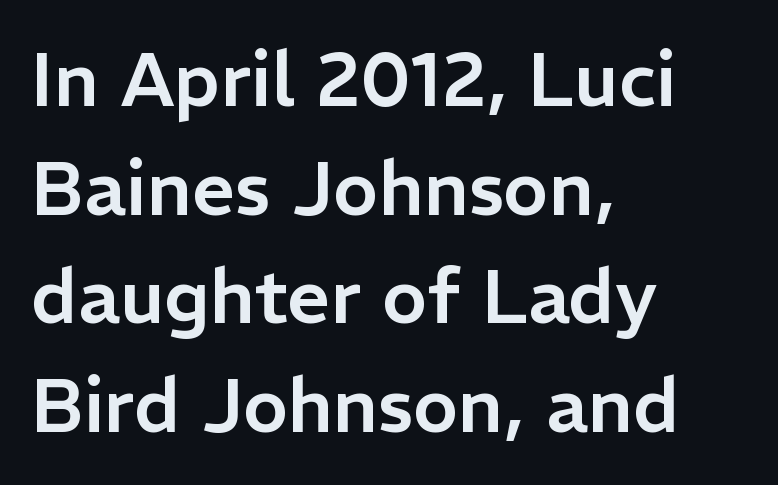
The image shows 76 px sans-serif type, upright; set left-aligned, normal line spacing (1.43x), normal letter spacing, not underlined; low stroke contrast and a medium x-height.
